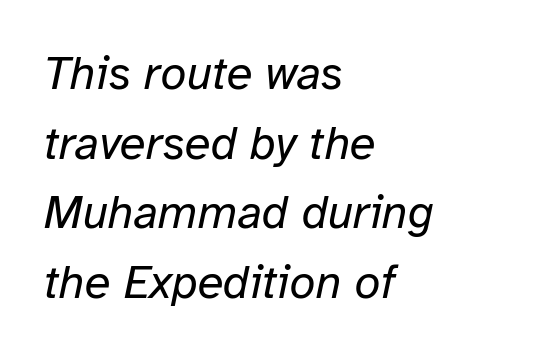
The image shows 47 px regular-weight type, italic (leaning right); set left-aligned, normal line spacing (1.48x), normal letter spacing, not underlined; low stroke contrast and a medium x-height.
